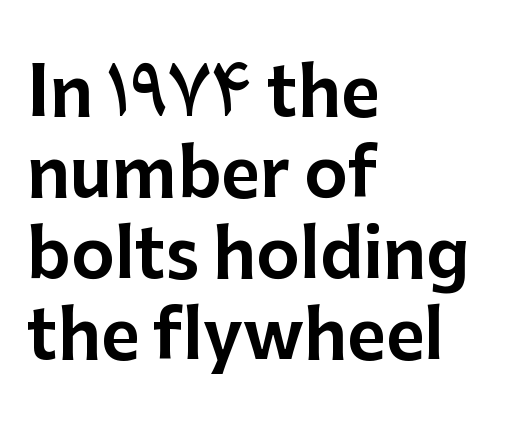
Posture: upright roman. Notice how the passage keeps a crisp vertical edge on the left only. Lines of text with bare space underneath. Is this a sans? Yes — the strokes have no serifs. How are the letters spaced? Ordinarily, with no added tracking. The passage shown is typed in a proportional face where columns would drift.
